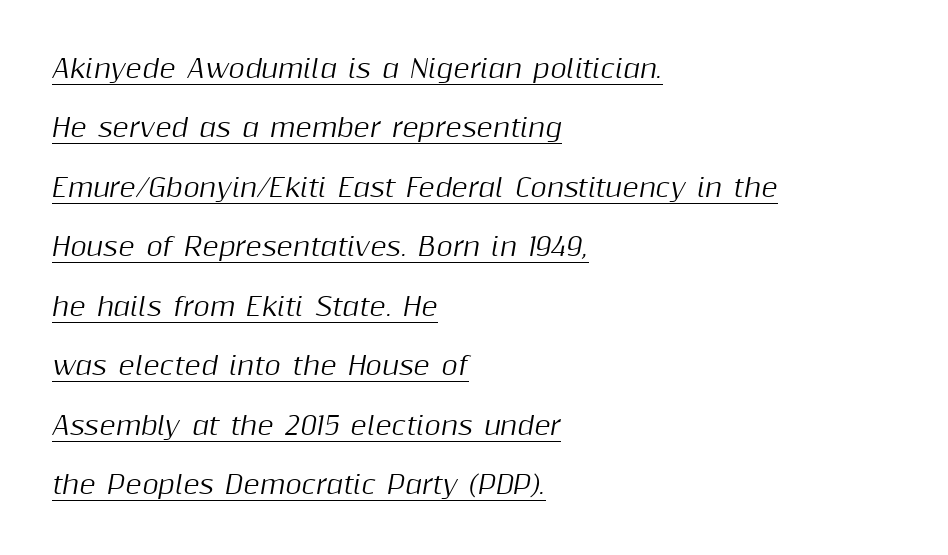
{"italic": "yes", "lean": "right", "slant_degrees": 10, "underline": "yes", "align": "left", "line_spacing": "loose", "line_spacing_ratio": 2.38, "letter_spacing": "normal", "letter_spacing_em": 0.0, "glyph_px": 25}
